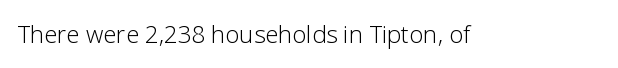
{"italic": "no", "bold": "no", "underline": "no", "letter_spacing": "normal", "letter_spacing_em": 0.0, "glyph_px": 24}
